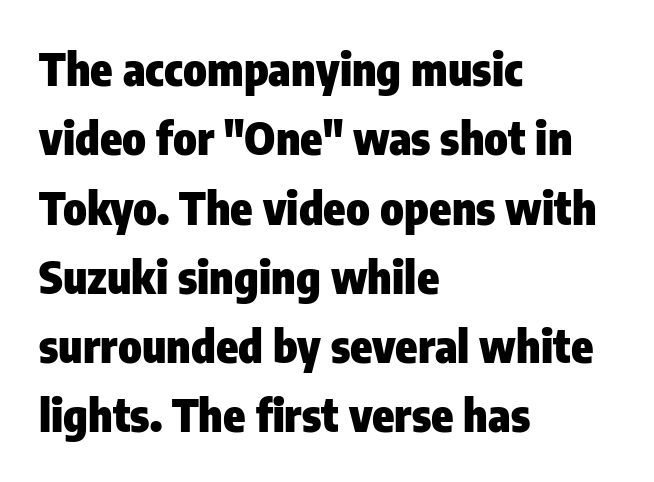
Q: Is the text bold? A: Yes.
Q: Is the text italic (slanted)? A: No, it is upright.
Q: Is the typeface a serif or a sans-serif typeface? A: Sans-serif.
Q: Is the text underlined? A: No.
Q: How is the paragraph aligned? A: Left-aligned.
Q: Is the spacing between letters normal or unusually wide? A: Normal.
Q: Is the spacing between lines tight, normal or loose? A: Normal.
Q: Width (condensed, normal, or wide)? A: Condensed.
Q: Stroke contrast? A: Low.
Q: x-height? A: Medium.
Q: Monospaced? A: No.
